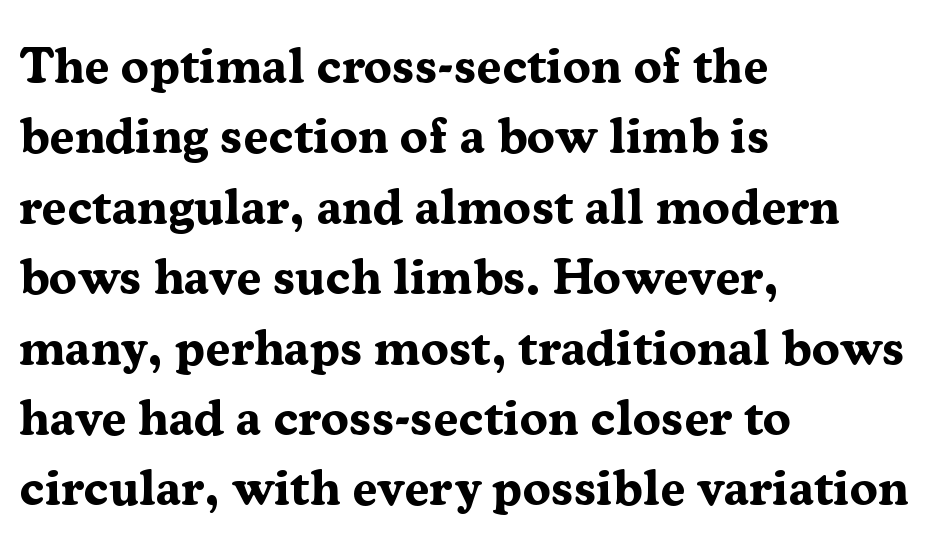
{"serif": "yes", "italic": "no", "bold": "yes", "weight": "bold", "width": "normal", "stroke_contrast": "medium", "x_height": "medium", "monospaced": "no", "underline": "no", "align": "left", "line_spacing": "normal", "line_spacing_ratio": 1.38, "letter_spacing": "normal", "letter_spacing_em": 0.0, "glyph_px": 51}
